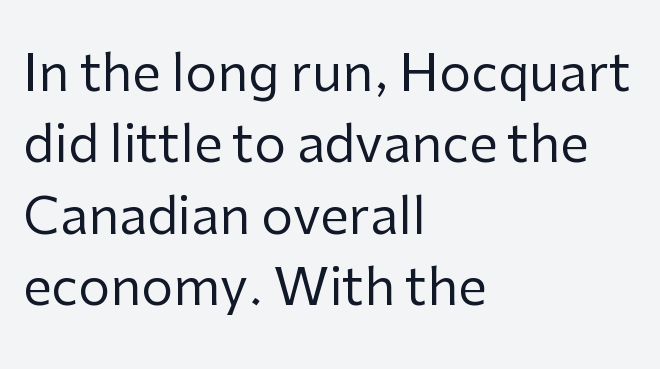
The letters look calm and open, with moderate or lighter stems. Honestly, there is no underline to notice here at all. Style check: upright. The passage is arranged the way most books set body copy — flush left.
